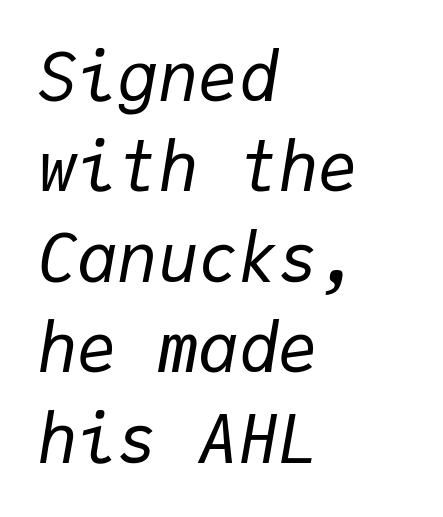
Notice how the passage keeps a crisp vertical edge on the left only. Nothing heavy about these letters — not bold at all. Each letter, wide or thin by design, is forced into the same width here. Slanted lettering throughout. The foot of each line stays bare and open. Notice how descenders clear the ascenders below comfortably — that's standard leading.
